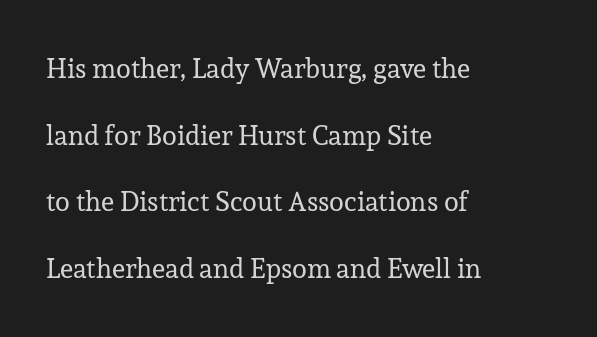
Summary of vertical rhythm: relaxed, with wide interline spacing. Which margin do the lines hug? The left one — the right edge is uneven. Look at the tracking — it's just the regular setting, nothing added. This is the regular roman posture of the typeface.
